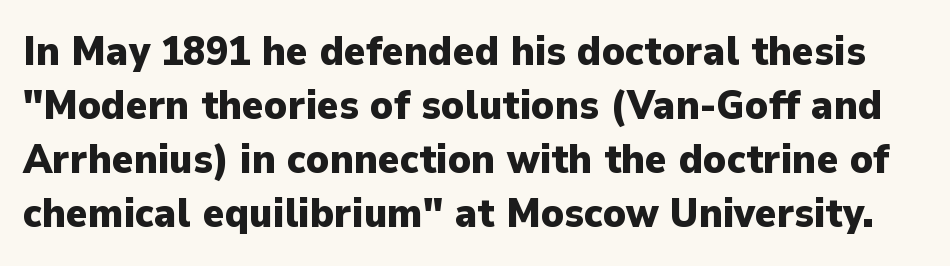
Each letter keeps its own natural width here, so spacing adapts to shape. This sample uses plain, unmodified letter spacing. This rendering employs a face without finishing strokes, i.e., a sans-serif. Designer's note — italics off, roman on. In terms of weight, the rendering is a true, heavy bold.
